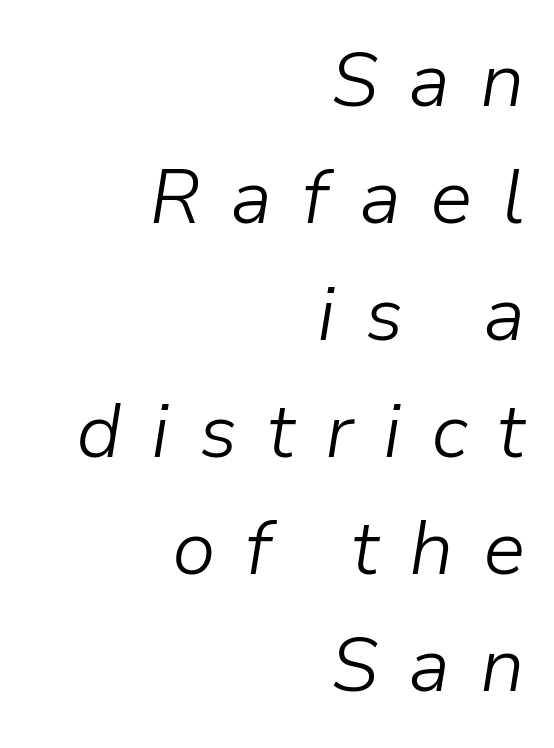
{"italic": "yes", "lean": "right", "slant_degrees": 9, "bold": "no", "weight": "light", "width": "normal", "stroke_contrast": "low", "x_height": "medium", "monospaced": "no", "underline": "no", "align": "right", "line_spacing": "normal", "line_spacing_ratio": 1.54, "letter_spacing": "wide", "letter_spacing_em": 0.39, "glyph_px": 76}
